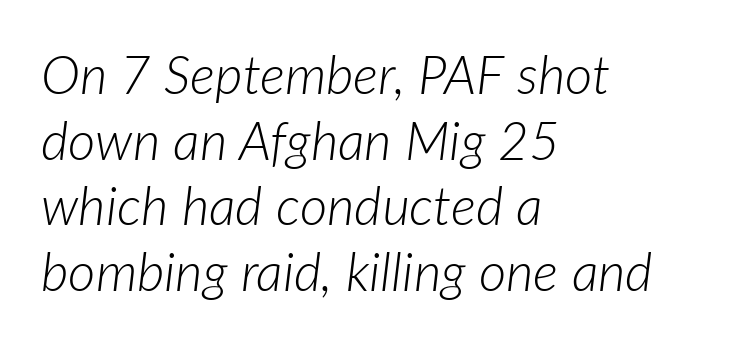
Q: Is the text bold? A: No.
Q: Is the text italic (slanted)? A: Yes, it leans right by about 7 degrees.
Q: Is the text underlined? A: No.
Q: How is the paragraph aligned? A: Left-aligned.
Q: Is the spacing between letters normal or unusually wide? A: Normal.
Q: Width (condensed, normal, or wide)? A: Normal.
Q: Stroke contrast? A: Low.
Q: x-height? A: Medium.
Q: Monospaced? A: No.
